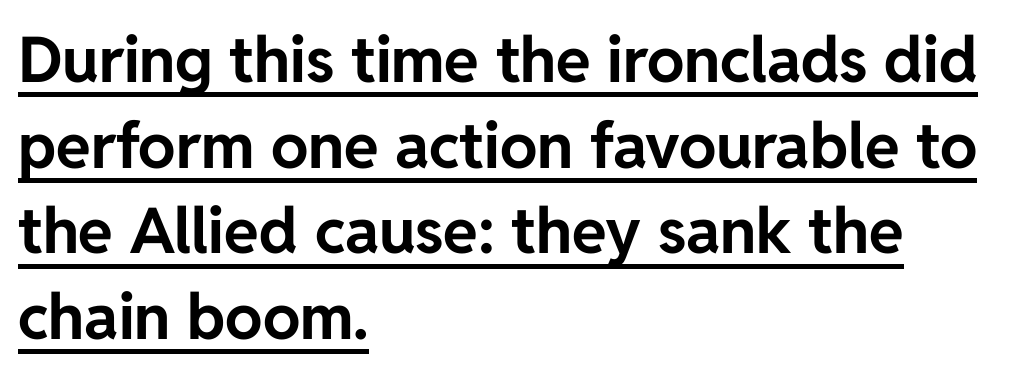
Horizontal bands of white between lines are of average thickness. The rendered words wear a rule along their underside. Nothing unusual about the tracking: characters are spaced as the font intends. The face used here has the dense, thick strokes of a bold. Rendered with straight, roman letterforms.
